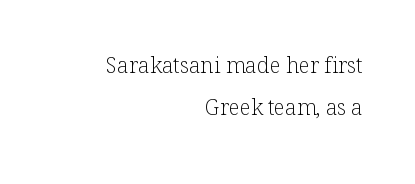
{"italic": "no", "bold": "no", "underline": "no", "align": "right", "line_spacing": "loose", "line_spacing_ratio": 1.92, "letter_spacing": "normal", "letter_spacing_em": 0.0, "glyph_px": 22}
